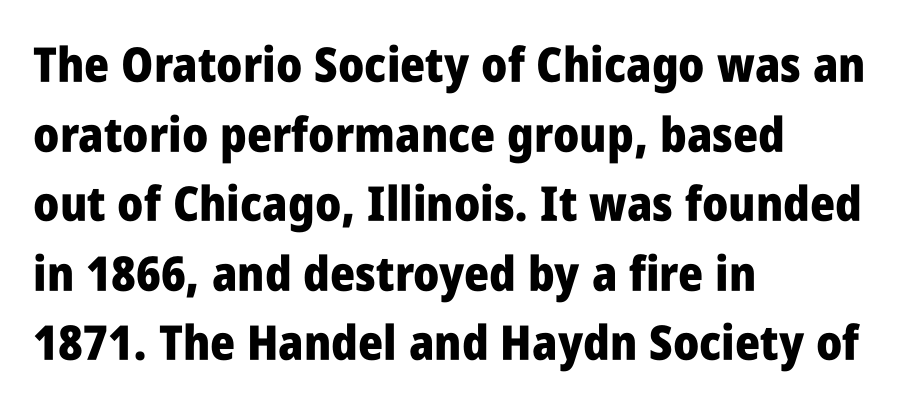
{"serif": "no", "italic": "no", "bold": "yes", "weight": "heavy", "width": "condensed", "stroke_contrast": "low", "x_height": "large", "monospaced": "no", "underline": "no", "align": "left", "line_spacing": "normal", "line_spacing_ratio": 1.45, "letter_spacing": "normal", "letter_spacing_em": 0.0, "glyph_px": 48}
